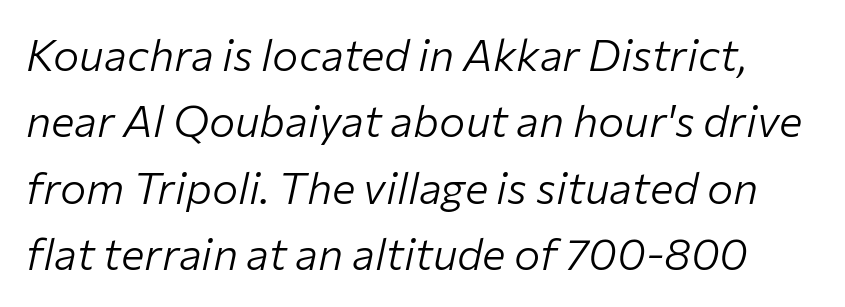
The image shows 44 px light type, italic (leaning right); set normal line spacing (1.51x), normal letter spacing, not underlined; low stroke contrast and a medium x-height.
